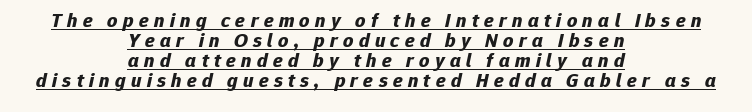
How heavy is the stroke? Heavy — this is a bold. How would I describe the line gaps? Narrow and economical. Slant detected: the letters are inclined. Compared with typical body copy, the letter spacing here is much looser.
